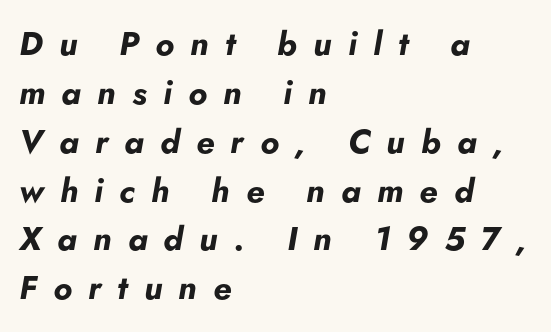
Q: Is the text bold? A: Yes.
Q: Is the text italic (slanted)? A: Yes, it leans right by about 5 degrees.
Q: Is the text underlined? A: No.
Q: How is the paragraph aligned? A: Left-aligned.
Q: Is the spacing between letters normal or unusually wide? A: Unusually wide.
Q: Is the spacing between lines tight, normal or loose? A: Normal.
Q: Width (condensed, normal, or wide)? A: Normal.
Q: Stroke contrast? A: Low.
Q: x-height? A: Small.
Q: Monospaced? A: No.
